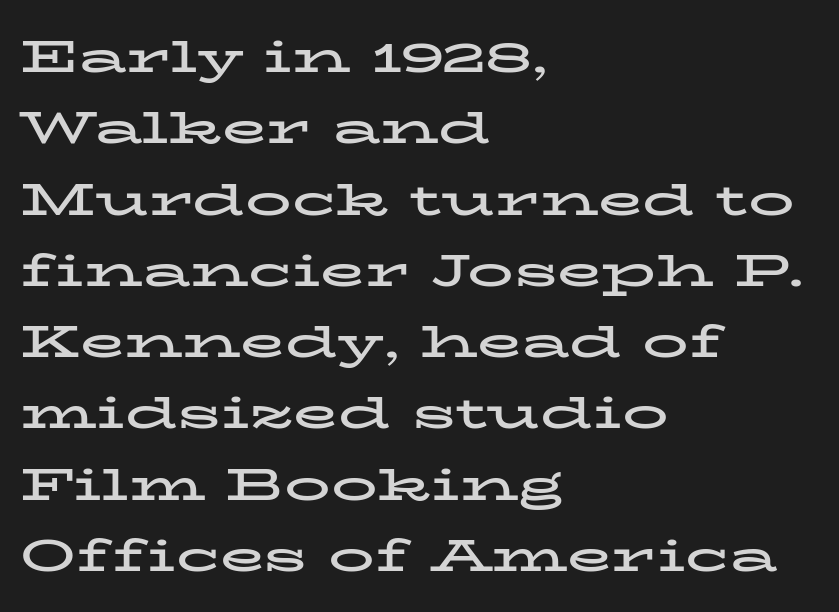
Is this a sans? No — the strokes have serifs. Typesetter's note: full bold, strokes at maximum text heaviness. The rendering anchors every line to the left-hand side. No extra tracking has been applied to these lines.
